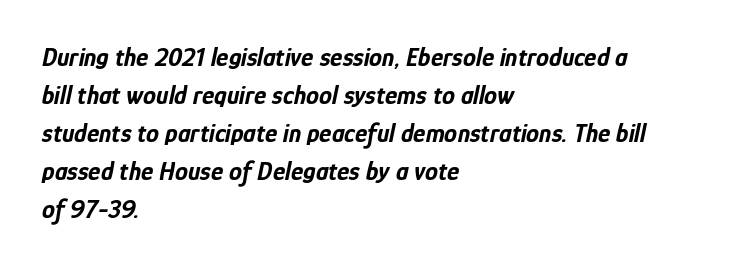
Q: Is the text bold? A: Yes.
Q: Is the text italic (slanted)? A: Yes, it leans right by about 12 degrees.
Q: Is the text underlined? A: No.
Q: How is the paragraph aligned? A: Left-aligned.
Q: Is the spacing between letters normal or unusually wide? A: Normal.
Q: Is the spacing between lines tight, normal or loose? A: Normal.
